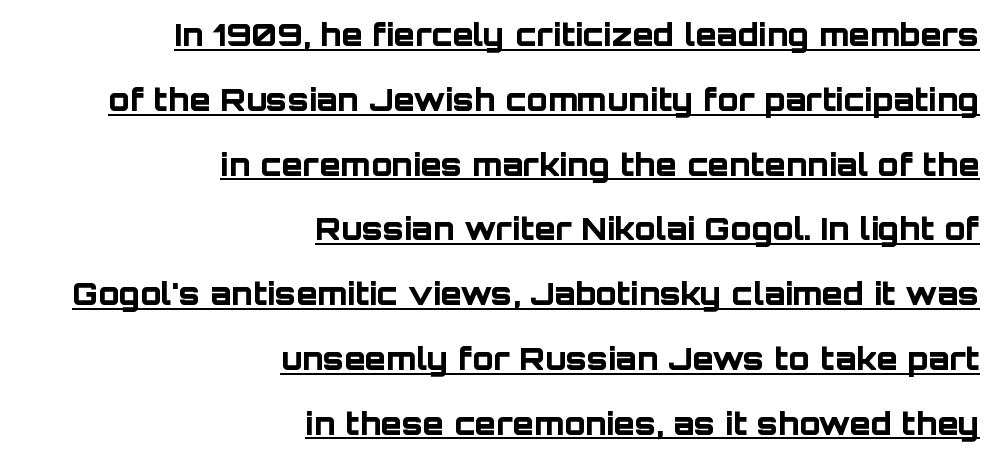
The image shows 31 px bold sans-serif type, upright; set right-aligned, loose line spacing (2.09x), normal letter spacing, underlined; low stroke contrast and a large x-height.
